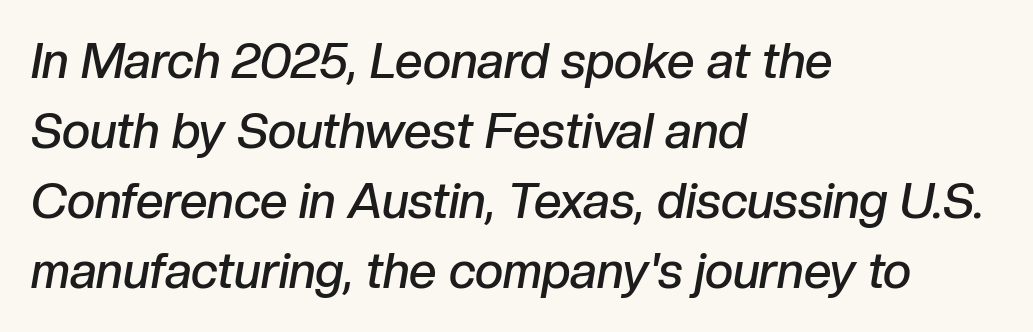
The image shows 49 px semibold type, italic (leaning right); set left-aligned, normal line spacing (1.43x), normal letter spacing, not underlined; low stroke contrast and a medium x-height.
